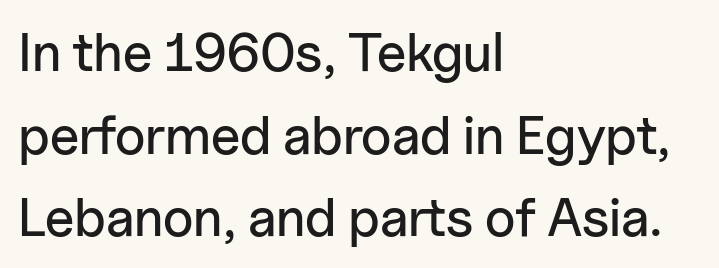
Q: Is the text italic (slanted)? A: No, it is upright.
Q: Is the typeface a serif or a sans-serif typeface? A: Sans-serif.
Q: Is the text underlined? A: No.
Q: How is the paragraph aligned? A: Left-aligned.
Q: Is the spacing between letters normal or unusually wide? A: Normal.
Q: Is the spacing between lines tight, normal or loose? A: Normal.
Q: Width (condensed, normal, or wide)? A: Normal.
Q: Stroke contrast? A: Low.
Q: x-height? A: Medium.
Q: Monospaced? A: No.
